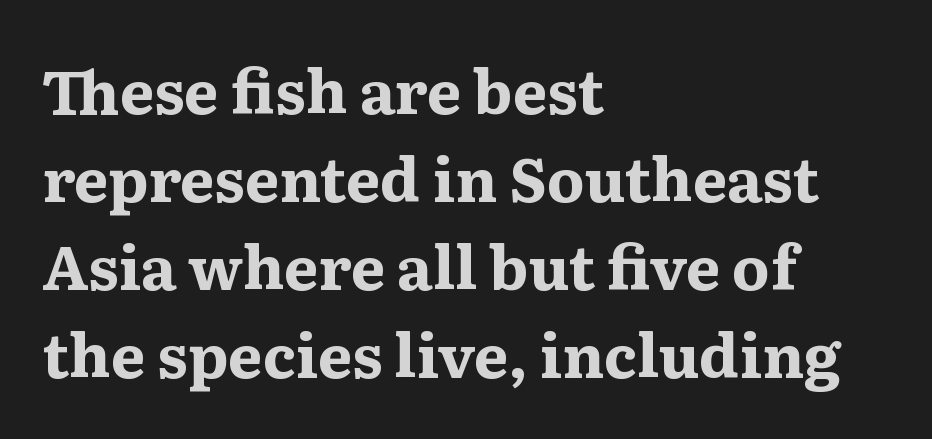
Serifs: yes, visible at the terminals of the letterforms. A typesetter would call this proportional, since set widths differ per character. No word sits above an underline. These lines carry a lot of weight — the face is fully bold. Style check: upright. Honestly, the letter spacing is just normal — you wouldn't notice it.
